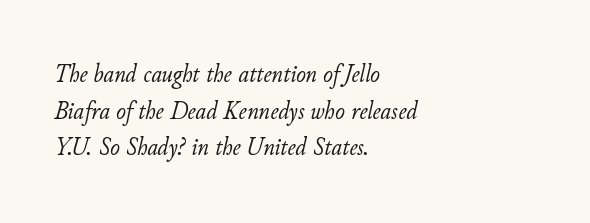
Q: Is the text bold? A: No.
Q: Is the text italic (slanted)? A: Yes, it leans right by about 11 degrees.
Q: Is the text underlined? A: No.
Q: How is the paragraph aligned? A: Left-aligned.
Q: Is the spacing between letters normal or unusually wide? A: Normal.
Q: Is the spacing between lines tight, normal or loose? A: Normal.
